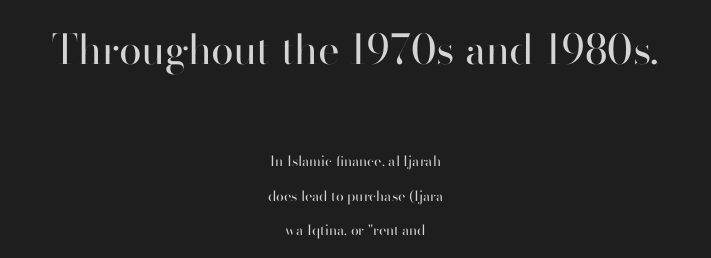
Varying glyph widths throughout — classic text-font behaviour. The vertical gap from one line to the next is large. A roman cut, with each character standing at attention. Horizontal alignment here is central, giving a formal, balanced look.
